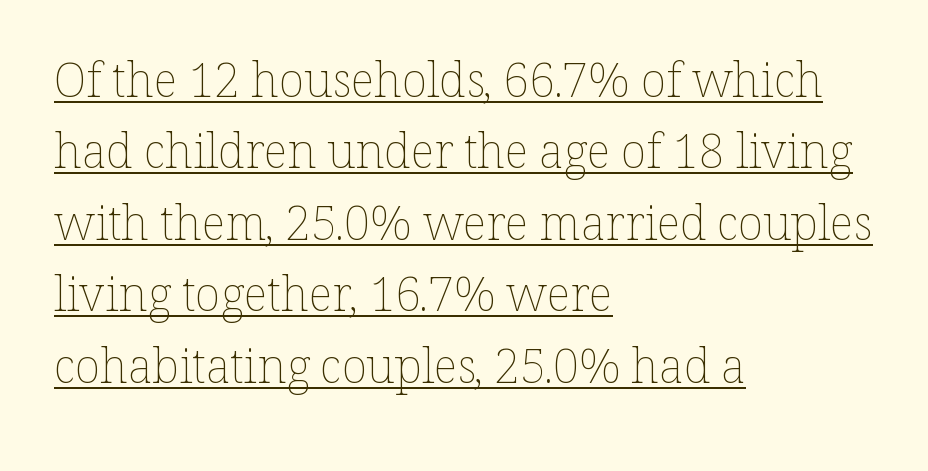
Here the designer chose a conventional face with non-uniform glyph widths. Unlike italic type, these characters show no tilt at all. One-word summary of the alignment: left. Successive baselines arrive at the customary interval. Stroke thickness stays within the range of a standard reading face or lighter.
